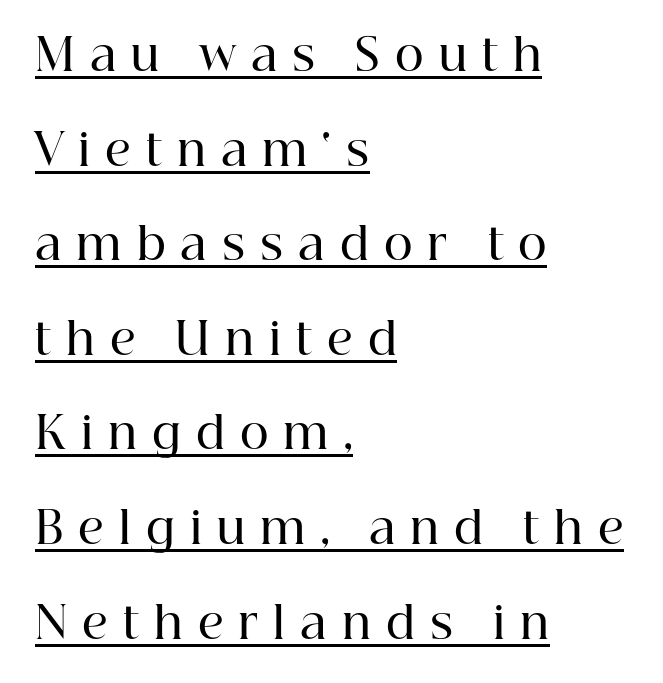
The image shows 44 px semibold serif type, upright; set left-aligned, loose line spacing (2.15x), unusually wide letter spacing (+0.34 em), underlined; high stroke contrast and a medium x-height.
